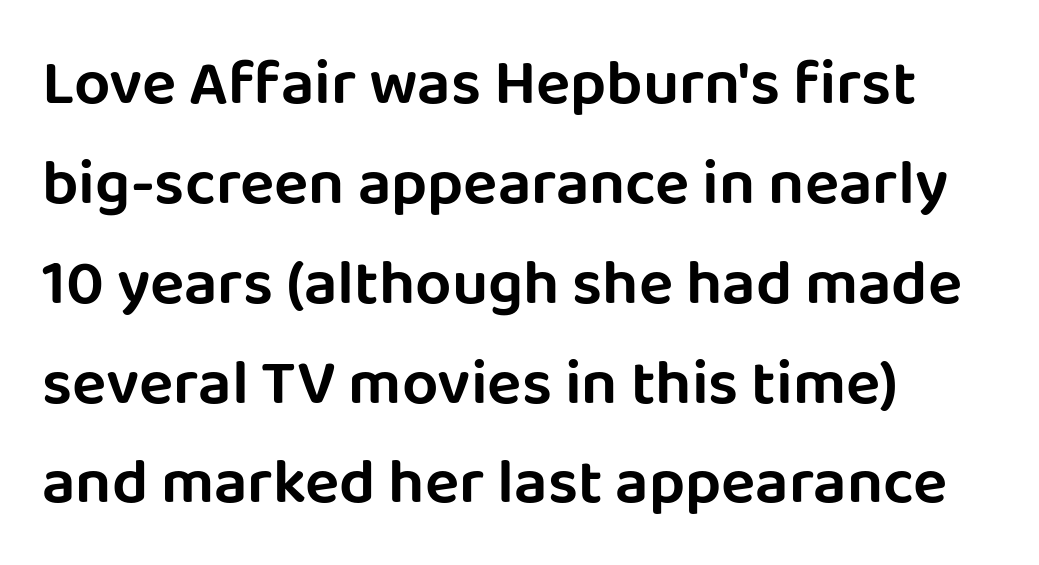
{"serif": "no", "italic": "no", "width": "normal", "stroke_contrast": "low", "x_height": "large", "monospaced": "no", "underline": "no", "align": "left", "line_spacing": "normal", "line_spacing_ratio": 1.56, "letter_spacing": "normal", "letter_spacing_em": 0.0, "glyph_px": 64}
